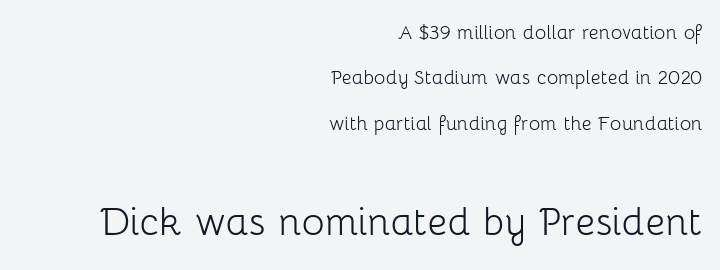
Q: Is the text bold? A: No.
Q: Is the text italic (slanted)? A: No, it is upright.
Q: Is the typeface a serif or a sans-serif typeface? A: Sans-serif.
Q: Is the text underlined? A: No.
Q: How is the paragraph aligned? A: Right-aligned.
Q: Is the spacing between letters normal or unusually wide? A: Normal.
Q: Which block of text is set in a larger size, the first (top) or the second (bottom)? A: The second (bottom) one.
Q: Width (condensed, normal, or wide)? A: Normal.
Q: Stroke contrast? A: Low.
Q: x-height? A: Medium.
Q: Monospaced? A: No.
